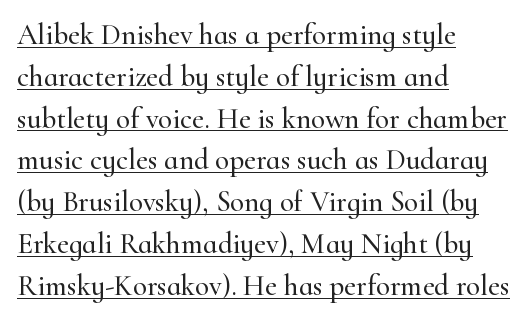
{"serif": "yes", "italic": "no", "width": "normal", "stroke_contrast": "high", "x_height": "small", "monospaced": "no", "underline": "yes", "align": "left", "line_spacing": "normal", "line_spacing_ratio": 1.44, "letter_spacing": "normal", "letter_spacing_em": 0.0, "glyph_px": 29}
